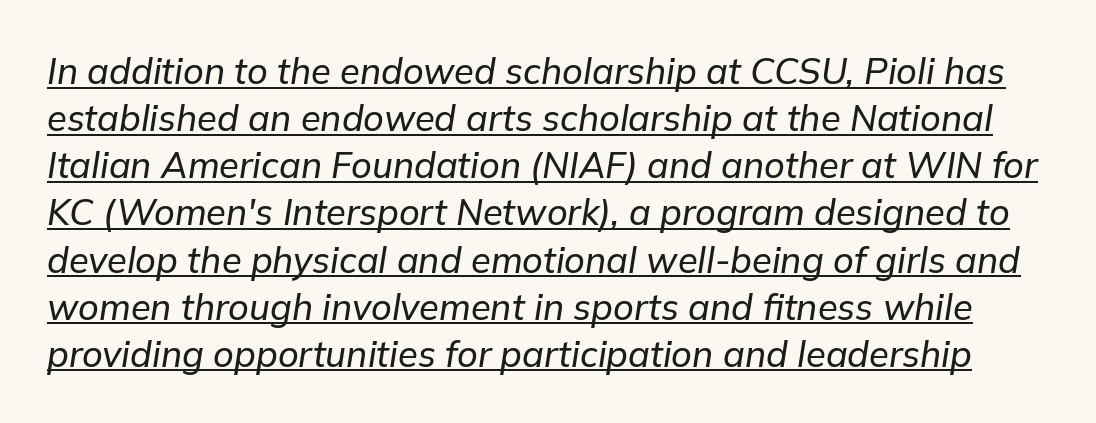
The image shows 36 px text type, italic (leaning right); set normal line spacing (1.31x), normal letter spacing, underlined; low stroke contrast and a medium x-height.
